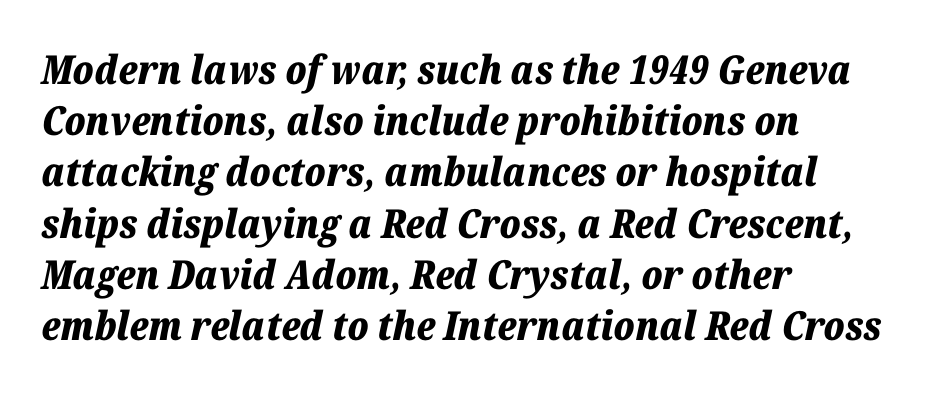
The image shows 40 px bold type, italic (leaning right); set left-aligned, normal line spacing (1.28x), normal letter spacing, not underlined; low stroke contrast and a medium x-height.
